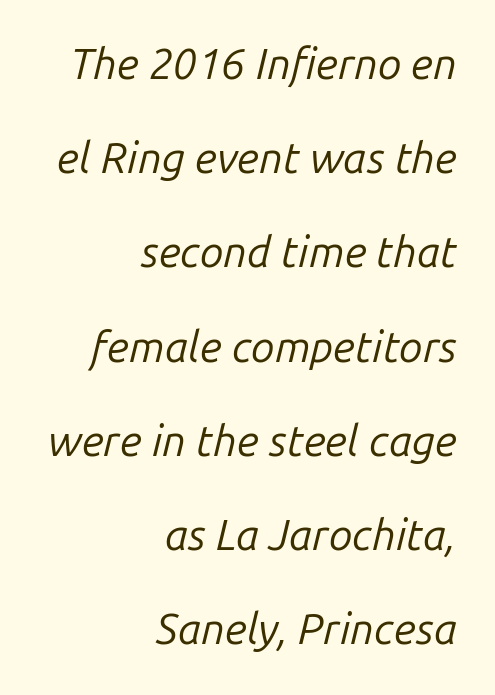
The image shows 43 px regular-weight type, italic (leaning right); set right-aligned, loose line spacing (2.19x), normal letter spacing, not underlined; low stroke contrast and a medium x-height.
